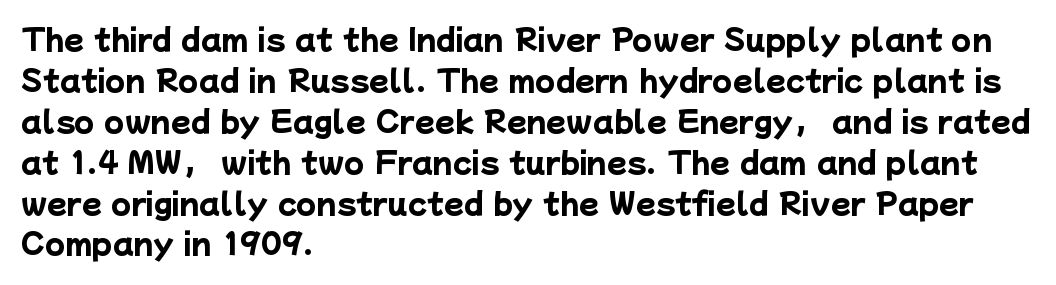
{"serif": "no", "bold": "yes", "weight": "heavy", "width": "normal", "stroke_contrast": "low", "x_height": "medium", "monospaced": "no", "underline": "no", "align": "left", "line_spacing": "normal", "line_spacing_ratio": 1.41, "letter_spacing": "normal", "letter_spacing_em": 0.0, "glyph_px": 29}
